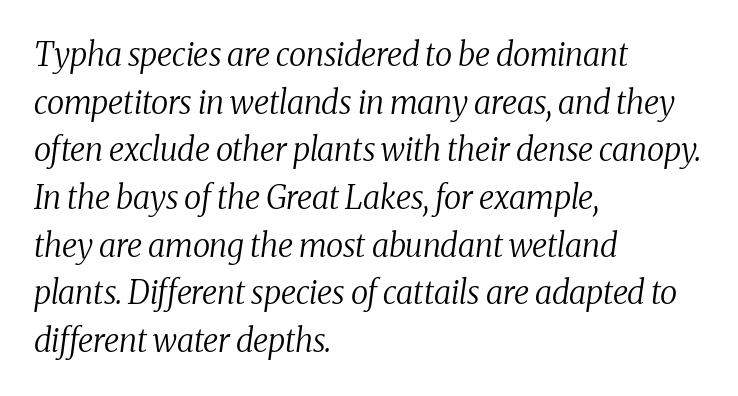
{"serif": "yes", "italic": "yes", "lean": "right", "slant_degrees": 8, "bold": "no", "weight": "regular", "width": "normal", "stroke_contrast": "medium", "x_height": "medium", "monospaced": "no", "underline": "no", "align": "left", "line_spacing": "normal", "line_spacing_ratio": 1.49, "letter_spacing": "normal", "letter_spacing_em": 0.0, "glyph_px": 32}
